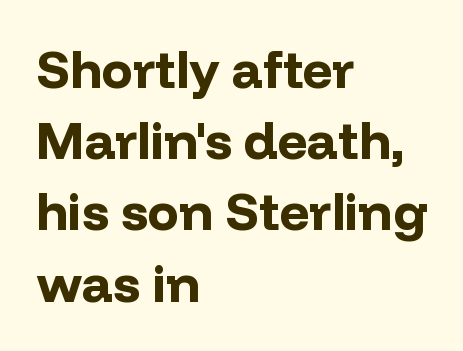
The image shows 52 px bold sans-serif type, upright; set left-aligned, normal line spacing (1.37x), normal letter spacing, not underlined; low stroke contrast and a medium x-height.
